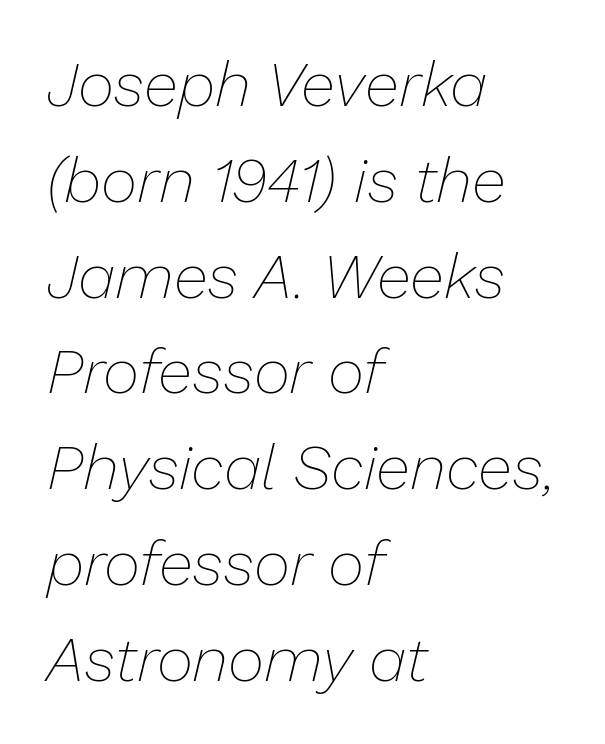
The letters sit at their default tracking, neither squeezed nor spread. Counters stay open thanks to moderate or lighter strokes. The space directly below the letters is spotless. A classic flush-left, rag-right setting is used for this passage.
